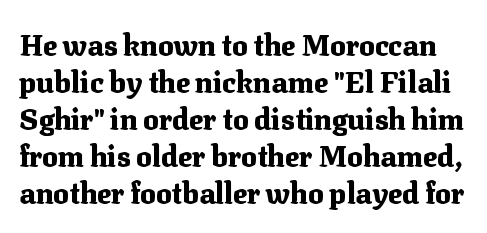
{"serif": "yes", "italic": "no", "bold": "yes", "weight": "heavy", "width": "normal", "stroke_contrast": "medium", "x_height": "medium", "monospaced": "no", "underline": "no", "line_spacing": "normal", "line_spacing_ratio": 1.28, "letter_spacing": "normal", "letter_spacing_em": 0.0, "glyph_px": 29}
